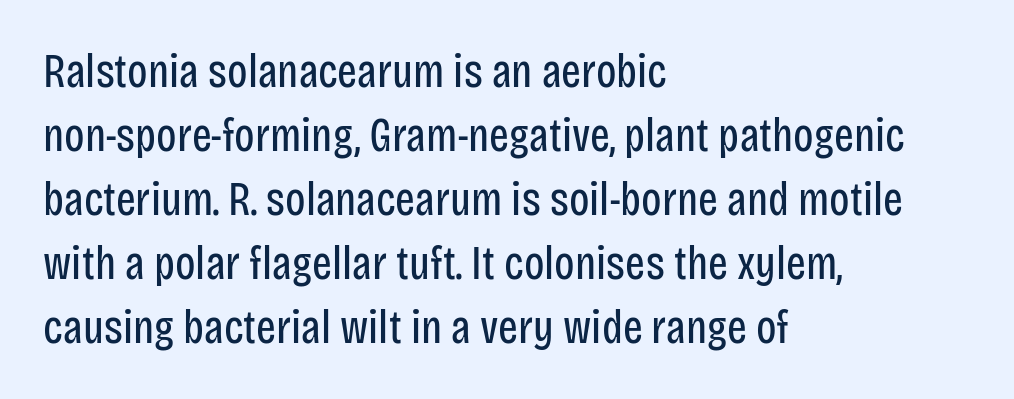
A typesetter would call this proportional, since set widths differ per character. Notice how the passage keeps a crisp vertical edge on the left only. Words float on clear page, feet unadorned. The letters look calm and open, with moderate or lighter stems. Style check: upright. The horizontal fit of the characters is conventional and even.
